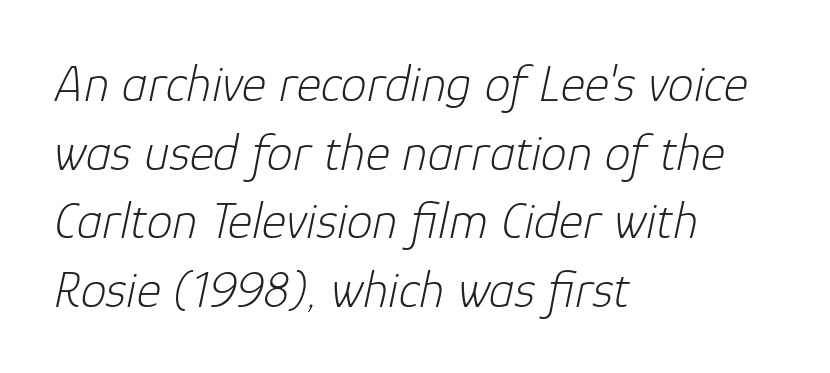
Q: Is the text bold? A: No.
Q: Is the text italic (slanted)? A: Yes, it leans right by about 12 degrees.
Q: Is the text underlined? A: No.
Q: How is the paragraph aligned? A: Left-aligned.
Q: Is the spacing between letters normal or unusually wide? A: Normal.
Q: Is the spacing between lines tight, normal or loose? A: Normal.
Q: Width (condensed, normal, or wide)? A: Normal.
Q: Stroke contrast? A: Low.
Q: x-height? A: Medium.
Q: Monospaced? A: No.
